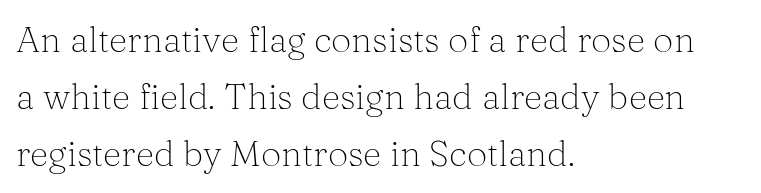
Q: Is the text bold? A: No.
Q: Is the text italic (slanted)? A: No, it is upright.
Q: Is the typeface a serif or a sans-serif typeface? A: Serif.
Q: Is the text underlined? A: No.
Q: How is the paragraph aligned? A: Left-aligned.
Q: Is the spacing between letters normal or unusually wide? A: Normal.
Q: Is the spacing between lines tight, normal or loose? A: Normal.
Q: Width (condensed, normal, or wide)? A: Normal.
Q: Stroke contrast? A: Medium.
Q: x-height? A: Medium.
Q: Monospaced? A: No.
